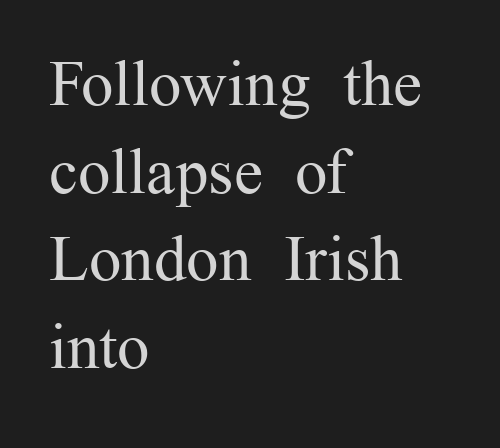
{"serif": "yes", "italic": "no", "bold": "no", "weight": "regular", "width": "normal", "stroke_contrast": "medium", "x_height": "medium", "monospaced": "no", "underline": "no", "align": "left", "line_spacing": "normal", "line_spacing_ratio": 1.35, "letter_spacing": "normal", "letter_spacing_em": 0.0, "glyph_px": 65}
